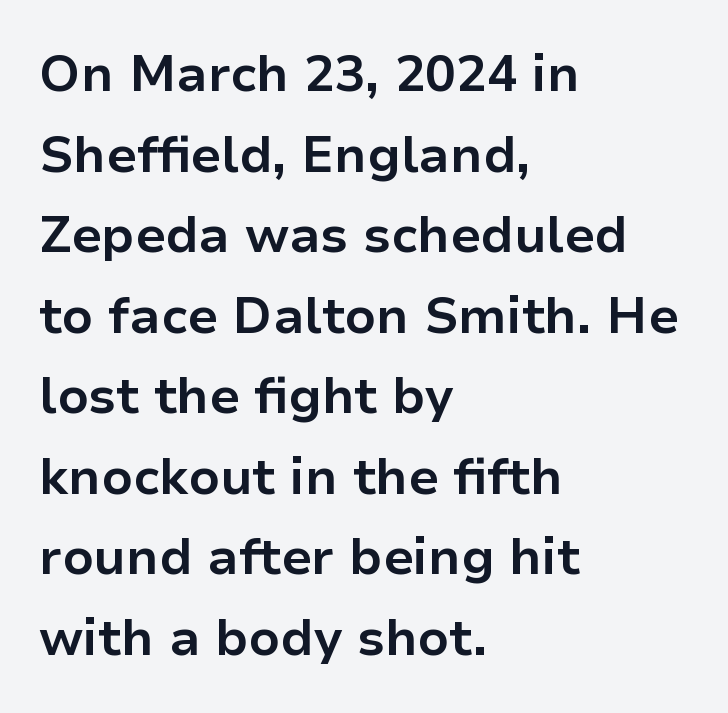
Letters rest on an invisible, unmarked baseline. How heavy is the stroke? Heavy — this is a bold. Line starts are locked; line ends wander. The letters advance in unequal steps, a hallmark of proportional type.
